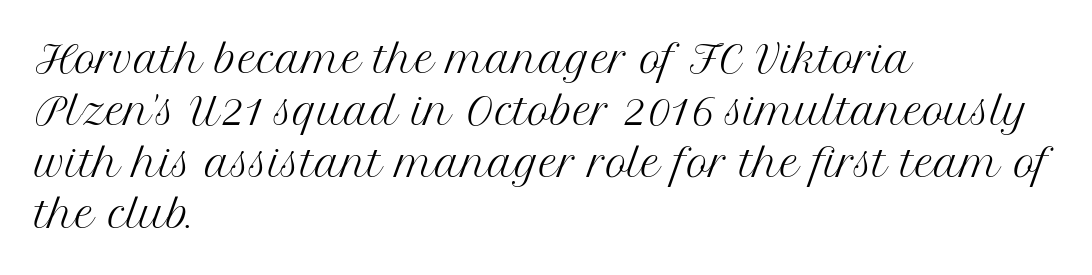
One-word summary of the alignment: left. Evenly set lines give the paragraph a standard silhouette. The characters are drawn with everyday or finer stroke widths. Looks like regular typesetting: each glyph gets only the width it needs. Lines of text with bare space underneath.
